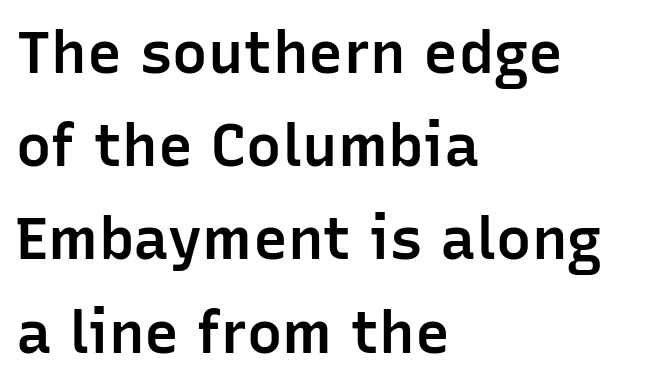
{"serif": "no", "italic": "no", "bold": "semi", "weight": "semibold", "width": "normal", "stroke_contrast": "low", "x_height": "medium", "monospaced": "no", "underline": "no", "align": "left", "line_spacing": "normal", "line_spacing_ratio": 1.58, "letter_spacing": "normal", "letter_spacing_em": 0.0, "glyph_px": 59}
